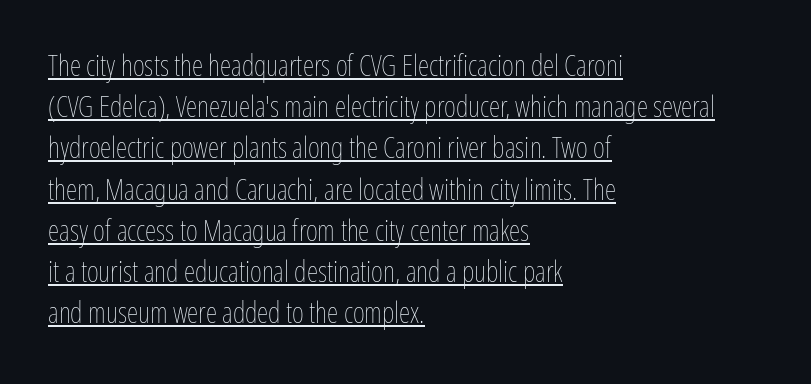
The image shows 29 px thin, condensed type, upright; set left-aligned, normal line spacing (1.42x), normal letter spacing, underlined; low stroke contrast and a medium x-height.
